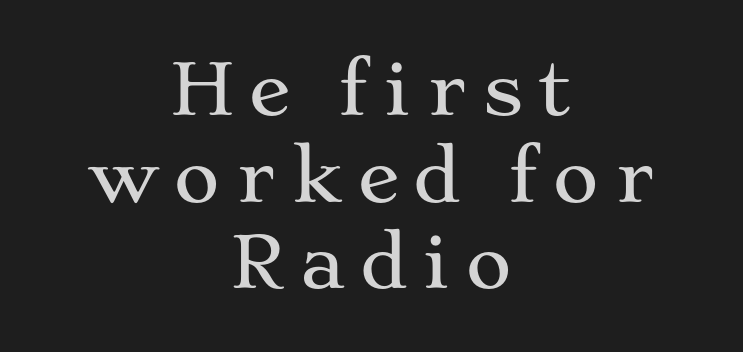
Check under the words: just untouched page. Regarding serifs, this sample has them. Ascenders rise straight up at ninety degrees. The tracking reads as deliberately expanded to a designer's eye. The paragraph has two soft edges and a firm central axis. Think of a printed novel: that variable character pitch is what you see here.
